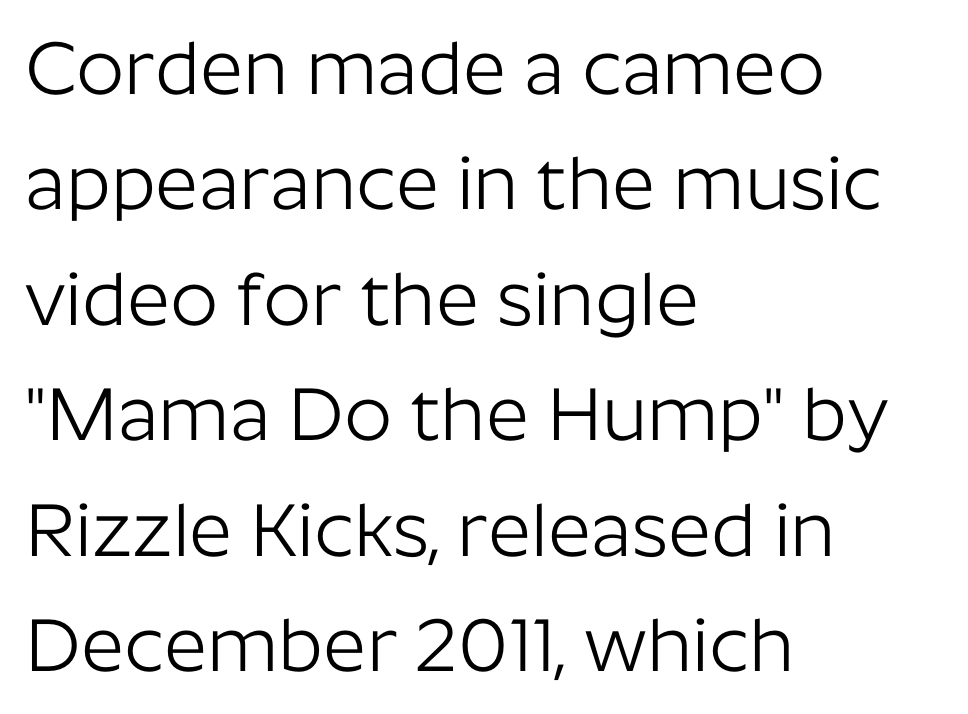
{"serif": "no", "italic": "no", "bold": "no", "weight": "light", "width": "normal", "stroke_contrast": "low", "x_height": "medium", "monospaced": "no", "underline": "no", "align": "left", "line_spacing": "normal", "line_spacing_ratio": 1.54, "letter_spacing": "normal", "letter_spacing_em": 0.0, "glyph_px": 75}
